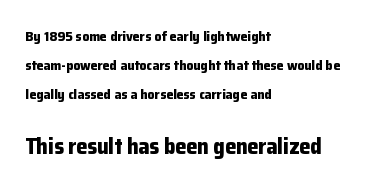
Has an underline been added? It has not. Size hierarchy here favors the trailing block over the leading one. If you drew a ruler down the left edge, every line would touch it. The passage shown has conventional tracking throughout. The sample has been set heavy, in full bold.
